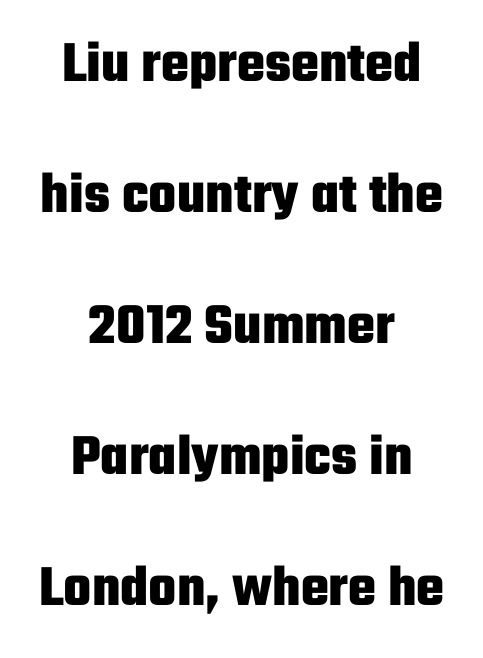
These lines are rendered in a variable-pitch font. The lettering holds an erect, upright posture throughout. Layout note: lines centered. The passage shown is typeset with a sans-serif family. Heavy-handed strokes throughout: this text is bold.
